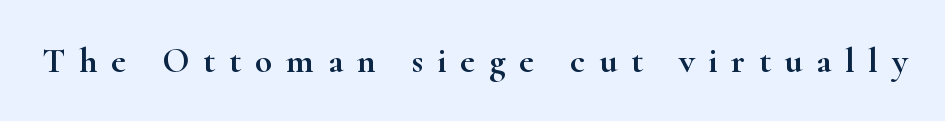
{"serif": "yes", "italic": "no", "width": "wide", "stroke_contrast": "high", "x_height": "small", "monospaced": "no", "underline": "no", "letter_spacing": "wide", "letter_spacing_em": 0.38, "glyph_px": 36}
